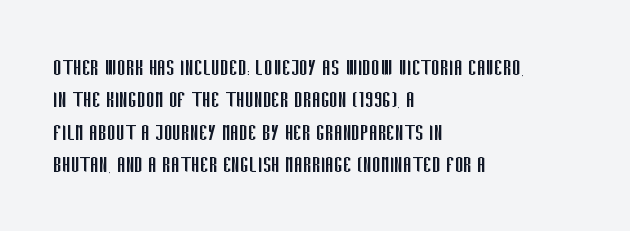
{"italic": "no", "bold": "no", "underline": "no", "align": "left", "line_spacing": "normal", "line_spacing_ratio": 1.25, "letter_spacing": "normal", "letter_spacing_em": 0.0, "glyph_px": 26}
